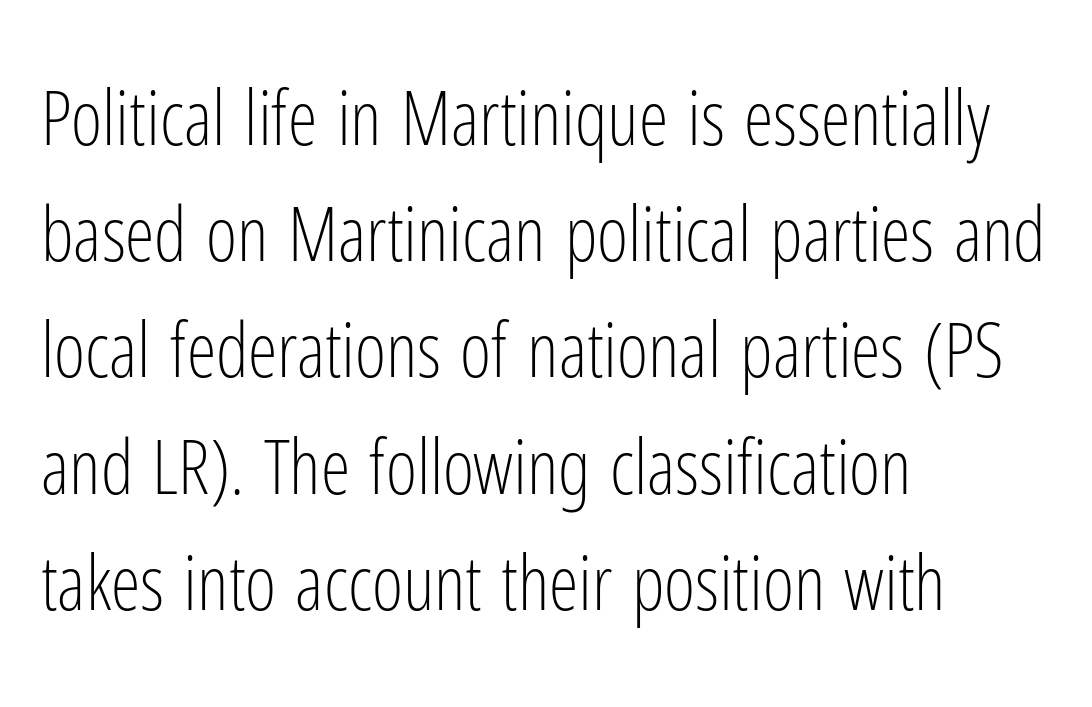
The image shows 75 px light, condensed sans-serif type, upright; set left-aligned, normal line spacing (1.55x), normal letter spacing, not underlined; low stroke contrast and a medium x-height.
